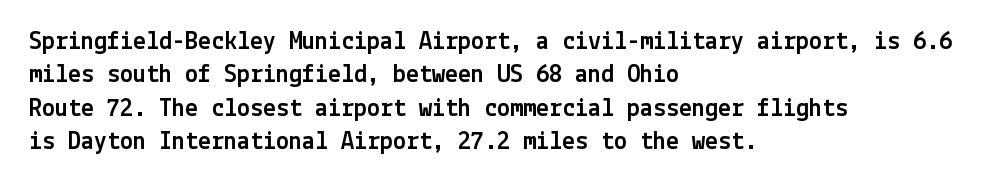
Q: Is the text italic (slanted)? A: No, it is upright.
Q: Is the text underlined? A: No.
Q: How is the paragraph aligned? A: Left-aligned.
Q: Is the spacing between letters normal or unusually wide? A: Normal.
Q: Is the spacing between lines tight, normal or loose? A: Normal.
